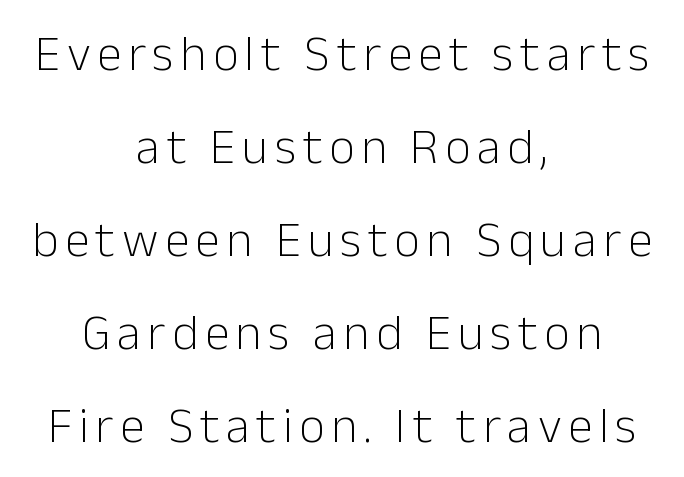
Note the varied advance widths — an 'i' is clearly narrower than an 'm'. The characters display no serif detailing; their extremities are plain. Any mark beneath the type? The region is blank. Notice how the passage keeps no hard edge, just a central spine. Notice how the stems are strictly vertical — no italics here.
